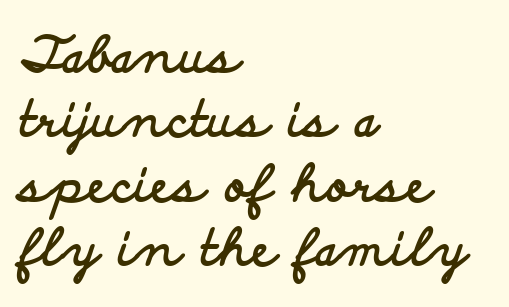
The tracking reads as untouched default to a designer's eye. Does the leading feel generous? No, just average. Bare-footed words on every line.
